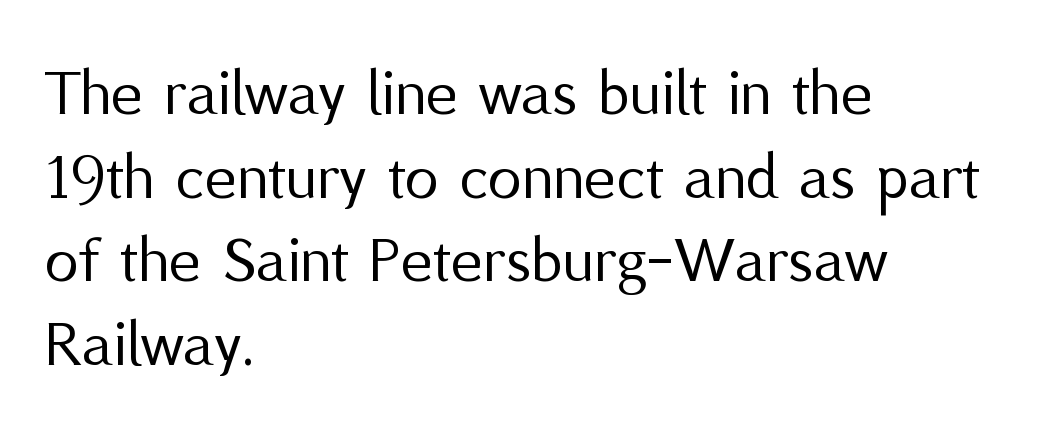
The image shows 68 px regular-weight sans-serif type, upright; set left-aligned, line spacing 1.23x, normal letter spacing, not underlined; medium stroke contrast and a medium x-height.
